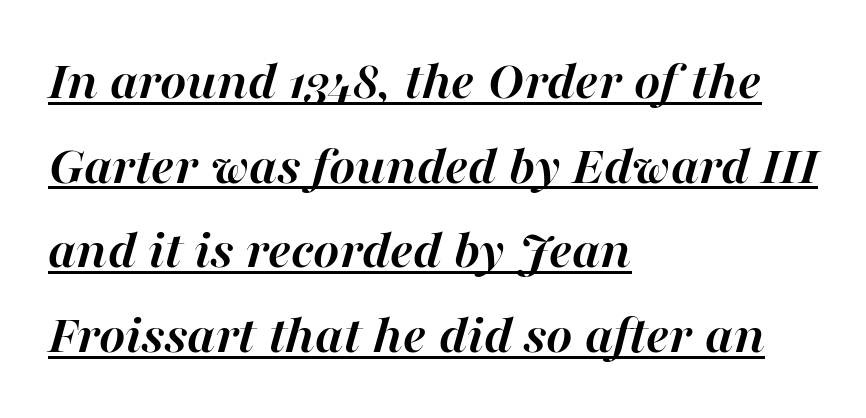
You can see a thin bar hugging the bottom of the glyphs. As a designer I'd log this as weight 700, bold. You could not count columns in this text — the font is proportionally spaced. These lines were composed using italics.
